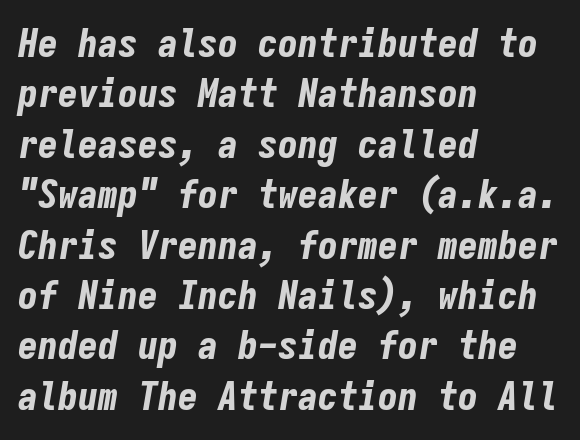
{"italic": "yes", "lean": "right", "slant_degrees": 9, "bold": "yes", "weight": "bold", "width": "condensed", "stroke_contrast": "low", "x_height": "medium", "monospaced": "yes", "underline": "no", "align": "left", "line_spacing": "normal", "line_spacing_ratio": 1.26, "letter_spacing": "normal", "letter_spacing_em": 0.0, "glyph_px": 40}
